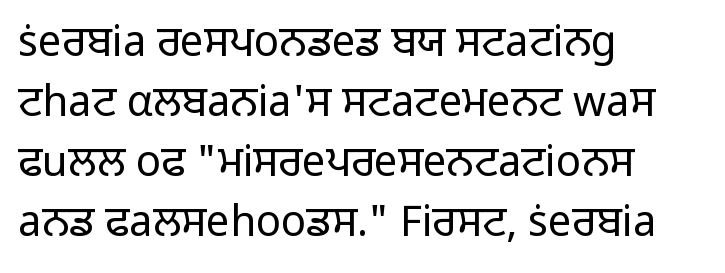
{"serif": "no", "italic": "no", "bold": "no", "weight": "light", "width": "normal", "stroke_contrast": "low", "x_height": "medium", "monospaced": "no", "underline": "no", "align": "left", "line_spacing": "normal", "line_spacing_ratio": 1.43, "letter_spacing": "normal", "letter_spacing_em": 0.0, "glyph_px": 42}
